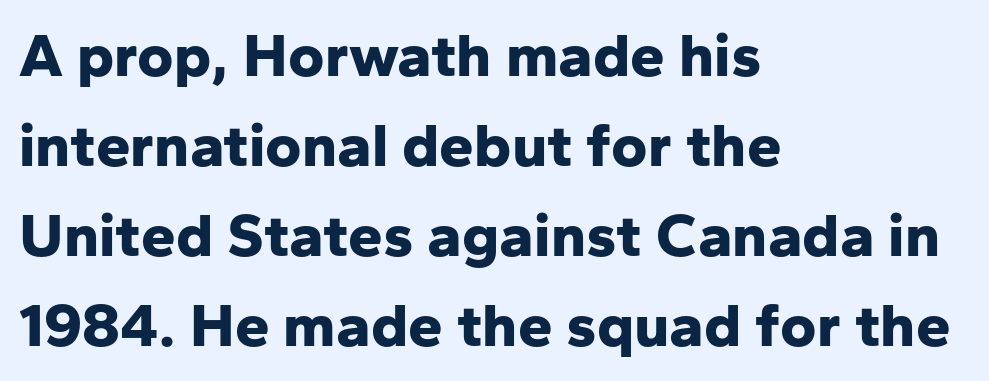
Q: Is the text bold? A: Yes.
Q: Is the text italic (slanted)? A: No, it is upright.
Q: Is the typeface a serif or a sans-serif typeface? A: Sans-serif.
Q: Is the text underlined? A: No.
Q: How is the paragraph aligned? A: Left-aligned.
Q: Is the spacing between letters normal or unusually wide? A: Normal.
Q: Is the spacing between lines tight, normal or loose? A: Normal.
Q: Width (condensed, normal, or wide)? A: Normal.
Q: Stroke contrast? A: Low.
Q: x-height? A: Medium.
Q: Monospaced? A: No.
